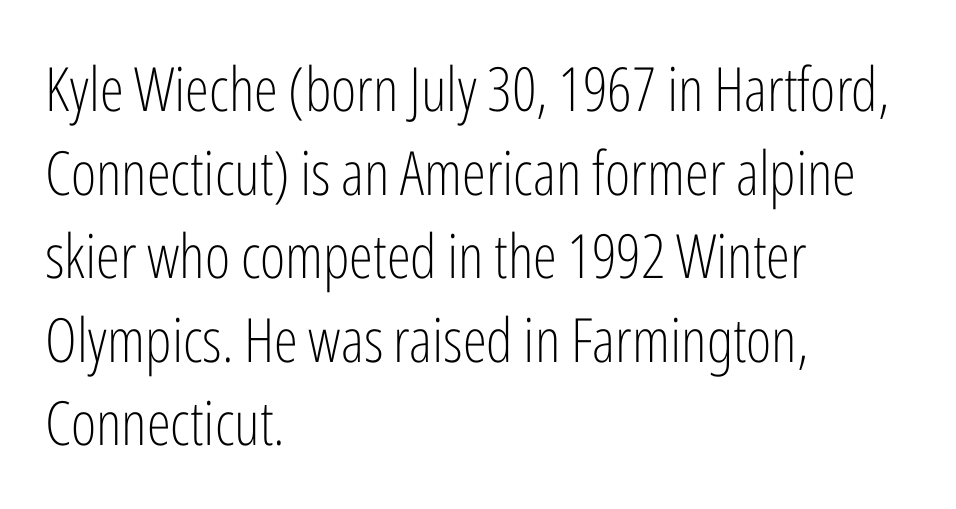
{"serif": "no", "italic": "no", "bold": "no", "weight": "light", "width": "condensed", "stroke_contrast": "low", "x_height": "medium", "monospaced": "no", "underline": "no", "align": "left", "line_spacing": "normal", "line_spacing_ratio": 1.37, "letter_spacing": "normal", "letter_spacing_em": 0.0, "glyph_px": 61}
